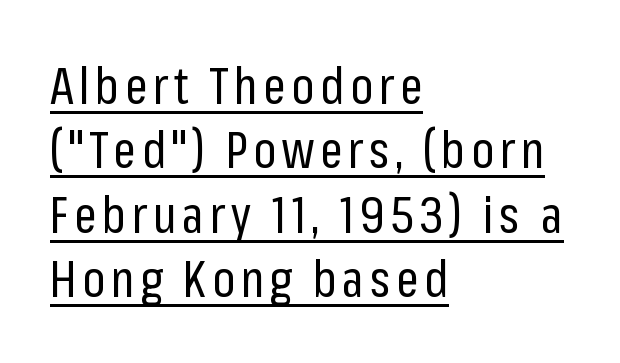
These lines sit exactly where default settings would place them. The weight tops out at a normal text grade. The passage shown is underscored from start to finish. The face used here is proportionally spaced, like ordinary book or web type. This rendering employs a face without finishing strokes, i.e., a sans-serif.
